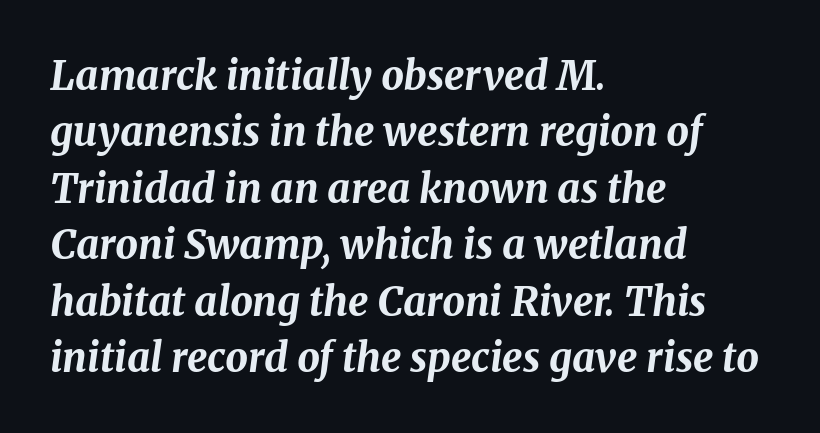
Q: Is the text bold? A: Yes.
Q: Is the text italic (slanted)? A: Yes, it leans right by about 8 degrees.
Q: Is the text underlined? A: No.
Q: How is the paragraph aligned? A: Left-aligned.
Q: Is the spacing between letters normal or unusually wide? A: Normal.
Q: Is the spacing between lines tight, normal or loose? A: Normal.
Q: Width (condensed, normal, or wide)? A: Normal.
Q: Stroke contrast? A: Medium.
Q: x-height? A: Medium.
Q: Monospaced? A: No.
